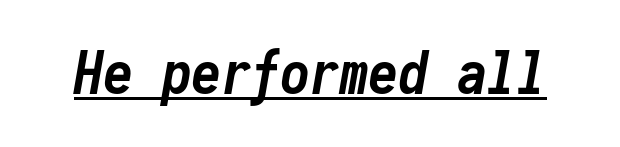
The specimen includes a rule beneath the text block's lines. Do the characters align in a grid? Yes, the font is monospaced. Style check: oblique. Emphasis by weight is at full strength: bold. Students, note that the glyphs here touch the page at normal intervals.
